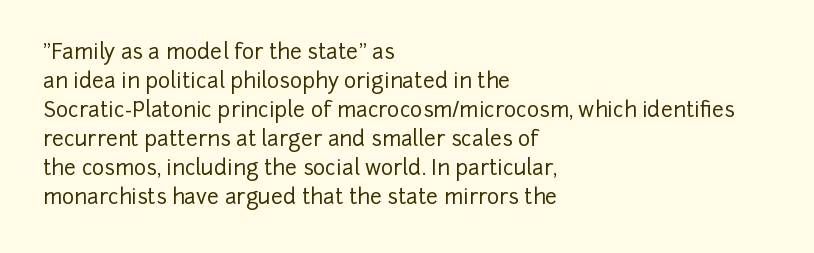
{"italic": "no", "underline": "no", "align": "left", "line_spacing": "normal", "line_spacing_ratio": 1.38, "letter_spacing": "normal", "letter_spacing_em": 0.0, "glyph_px": 21}
